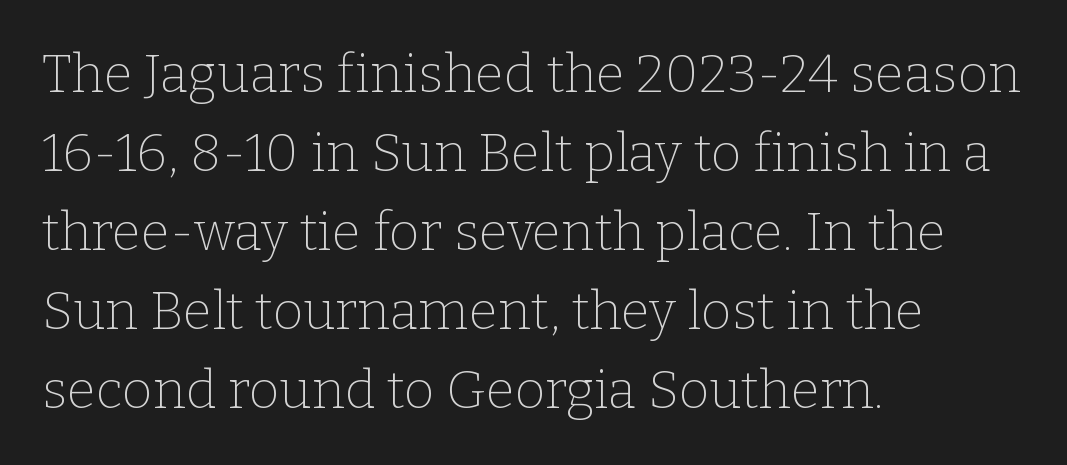
The image shows 53 px thin serif type, upright; set left-aligned, normal line spacing (1.49x), normal letter spacing, not underlined; low stroke contrast and a medium x-height.
